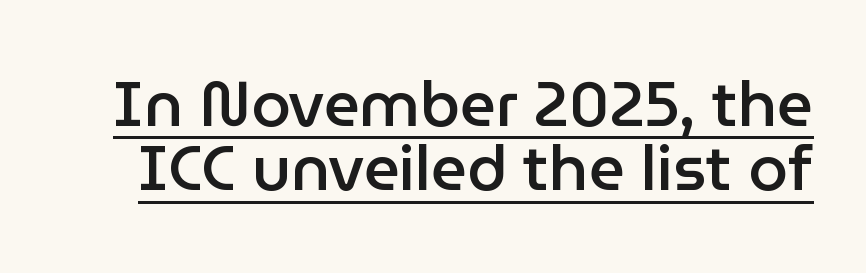
Q: Is the text bold? A: Semi-bold.
Q: Is the text italic (slanted)? A: No, it is upright.
Q: Is the typeface a serif or a sans-serif typeface? A: Sans-serif.
Q: Is the text underlined? A: Yes.
Q: Is the spacing between letters normal or unusually wide? A: Normal.
Q: Is the spacing between lines tight, normal or loose? A: Tight.
Q: Width (condensed, normal, or wide)? A: Normal.
Q: Stroke contrast? A: Low.
Q: x-height? A: Medium.
Q: Monospaced? A: No.
